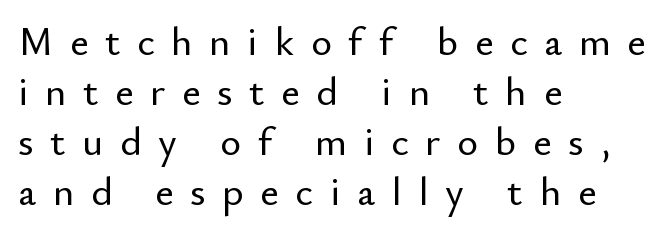
Q: Is the text italic (slanted)? A: No, it is upright.
Q: Is the typeface a serif or a sans-serif typeface? A: Sans-serif.
Q: Is the text underlined? A: No.
Q: How is the paragraph aligned? A: Left-aligned.
Q: Is the spacing between letters normal or unusually wide? A: Unusually wide.
Q: Is the spacing between lines tight, normal or loose? A: Normal.
Q: Width (condensed, normal, or wide)? A: Normal.
Q: Stroke contrast? A: Low.
Q: x-height? A: Small.
Q: Monospaced? A: No.
